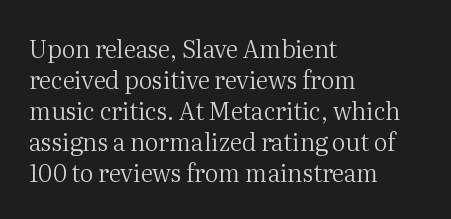
These lines keep a tight, regular rhythm from letter to letter. Notice how descenders clear the ascenders below comfortably — that's standard leading. These lines were composed using upright roman letters. One-word summary of the alignment: left. Nobody drew a line under any word here. The typesetting does not lean heavy: it is not bold.
